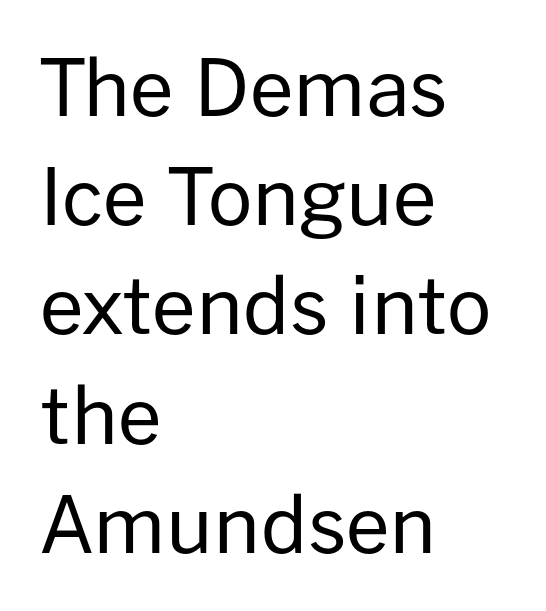
{"serif": "no", "italic": "no", "bold": "no", "weight": "regular", "width": "normal", "stroke_contrast": "low", "x_height": "medium", "monospaced": "no", "underline": "no", "align": "left", "line_spacing": "normal", "line_spacing_ratio": 1.4, "letter_spacing": "normal", "letter_spacing_em": 0.0, "glyph_px": 78}
